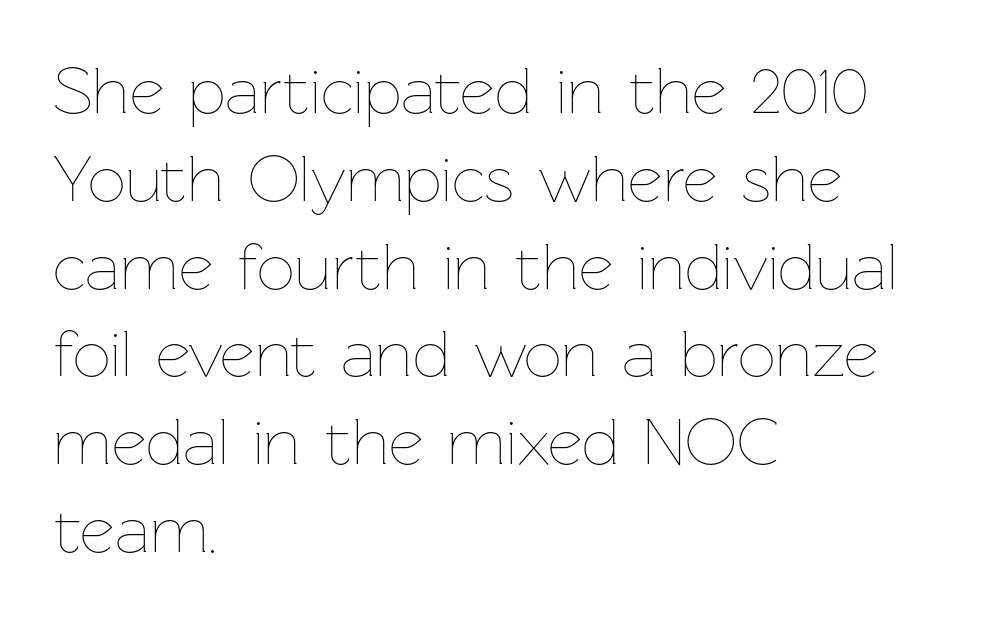
Unbolded letterforms with no extra heft. Each new line begins a customary step beneath the previous one. These lines are rendered in a variable-pitch font. The letters sit at their default tracking, neither squeezed nor spread. The letters stand upright; this is a roman face. Casual observation: everything's shoved over to the left.
